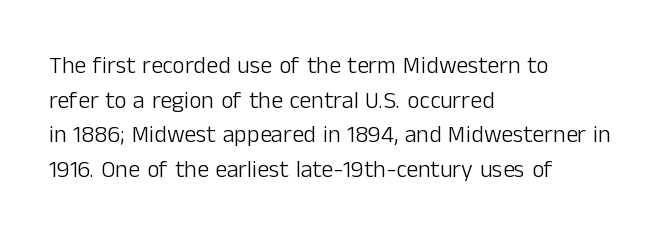
The image shows 24 px text type, upright; set left-aligned, normal line spacing (1.44x), normal letter spacing, not underlined.
